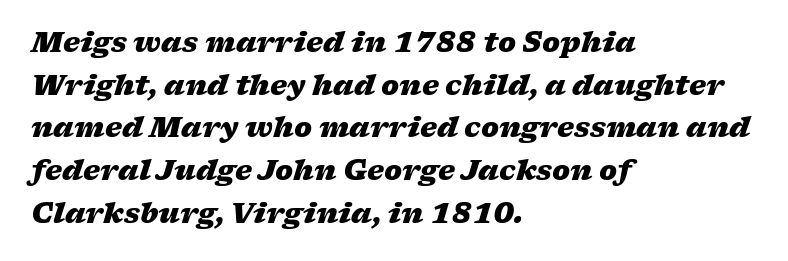
The image shows 27 px bold type, italic (leaning right); set left-aligned, normal line spacing (1.58x), normal letter spacing, not underlined.
